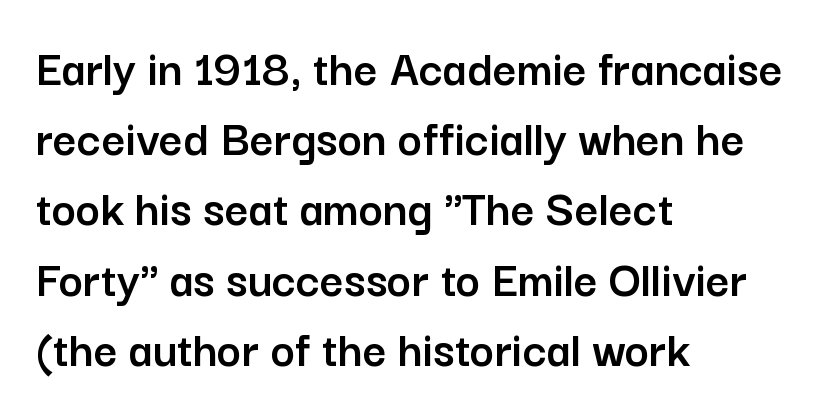
This sample has the flowing, uneven cadence of proportional lettering. Serifs: no, the terminals of the letterforms are clean. One-word summary of the alignment: left. Rule under the text: the space is simply empty. Ascenders rise straight up at ninety degrees.
